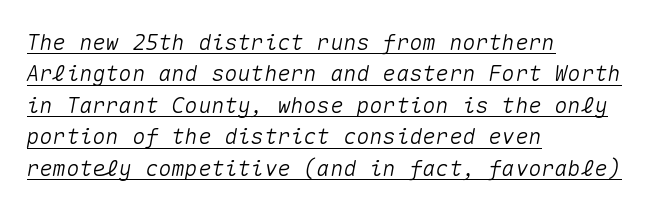
Q: Is the text italic (slanted)? A: Yes, it leans right by about 10 degrees.
Q: Is the text underlined? A: Yes.
Q: How is the paragraph aligned? A: Left-aligned.
Q: Is the spacing between letters normal or unusually wide? A: Normal.
Q: Is the spacing between lines tight, normal or loose? A: Normal.
